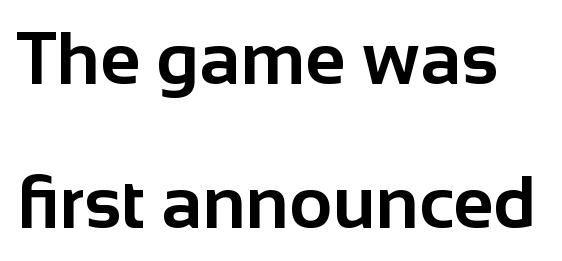
{"serif": "no", "italic": "no", "bold": "yes", "weight": "bold", "width": "normal", "stroke_contrast": "low", "x_height": "medium", "monospaced": "no", "underline": "no", "line_spacing": "loose", "line_spacing_ratio": 1.94, "letter_spacing": "normal", "letter_spacing_em": 0.0, "glyph_px": 74}
